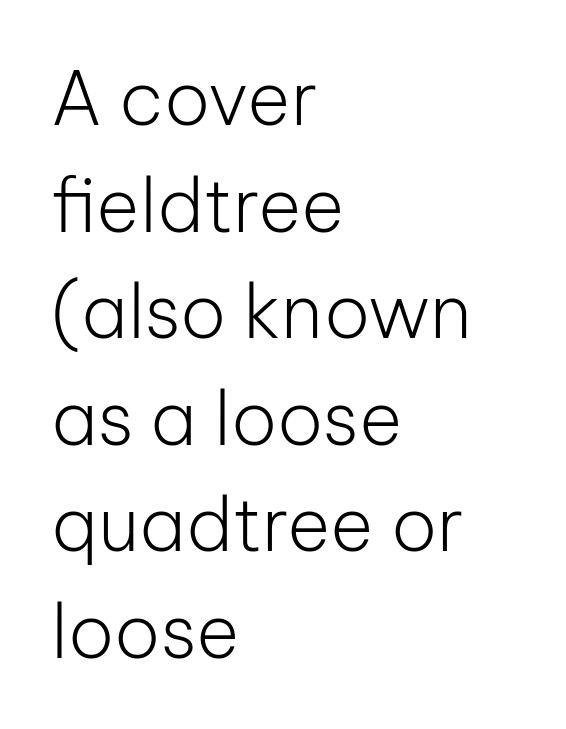
{"serif": "no", "italic": "no", "bold": "no", "weight": "light", "width": "normal", "stroke_contrast": "low", "x_height": "medium", "monospaced": "no", "underline": "no", "align": "left", "line_spacing": "normal", "line_spacing_ratio": 1.44, "letter_spacing": "normal", "letter_spacing_em": 0.0, "glyph_px": 74}
